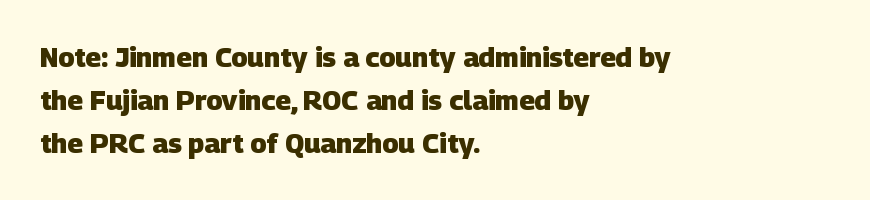
The image shows 27 px bold type; set left-aligned, normal line spacing (1.59x), normal letter spacing, not underlined.
